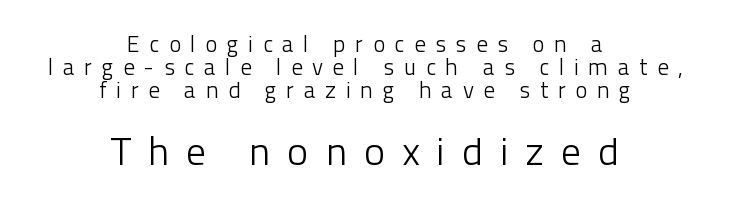
Q: Is the text bold? A: No.
Q: Is the text italic (slanted)? A: No, it is upright.
Q: Is the typeface a serif or a sans-serif typeface? A: Sans-serif.
Q: Is the text underlined? A: No.
Q: How is the paragraph aligned? A: Centered.
Q: Is the spacing between letters normal or unusually wide? A: Unusually wide.
Q: Is the spacing between lines tight, normal or loose? A: Tight.
Q: Which block of text is set in a larger size, the first (top) or the second (bottom)? A: The second (bottom) one.
Q: Width (condensed, normal, or wide)? A: Normal.
Q: Stroke contrast? A: Low.
Q: x-height? A: Medium.
Q: Monospaced? A: No.
